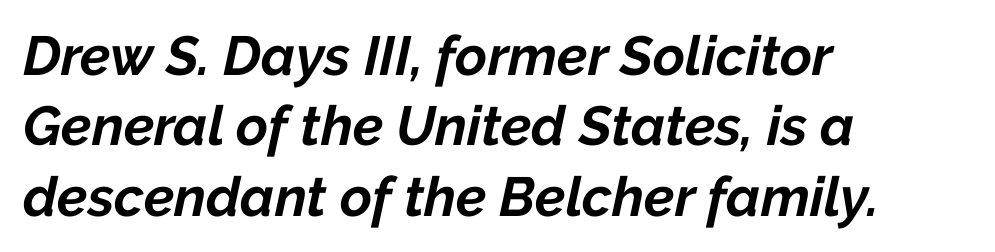
The image shows 55 px bold type, italic (leaning right); set left-aligned, normal line spacing (1.28x), normal letter spacing, not underlined; low stroke contrast and a medium x-height.
